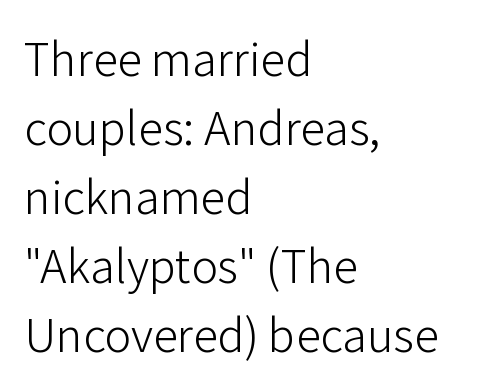
The image shows 50 px light sans-serif type, upright; set left-aligned, normal line spacing (1.38x), normal letter spacing, not underlined; low stroke contrast and a medium x-height.
